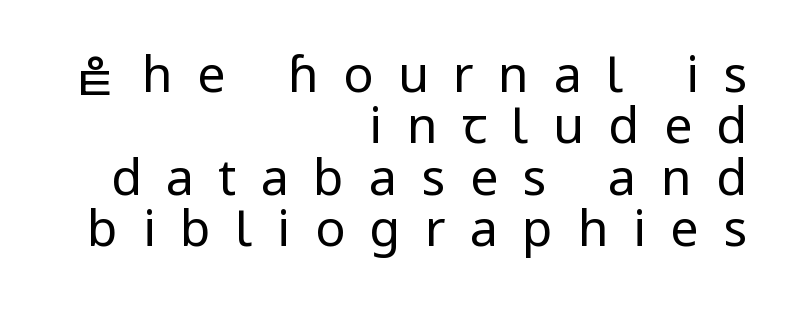
Q: Is the text bold? A: No.
Q: Is the text italic (slanted)? A: No, it is upright.
Q: Is the typeface a serif or a sans-serif typeface? A: Sans-serif.
Q: Is the text underlined? A: No.
Q: How is the paragraph aligned? A: Right-aligned.
Q: Is the spacing between letters normal or unusually wide? A: Unusually wide.
Q: Is the spacing between lines tight, normal or loose? A: Tight.
Q: Width (condensed, normal, or wide)? A: Condensed.
Q: Stroke contrast? A: Low.
